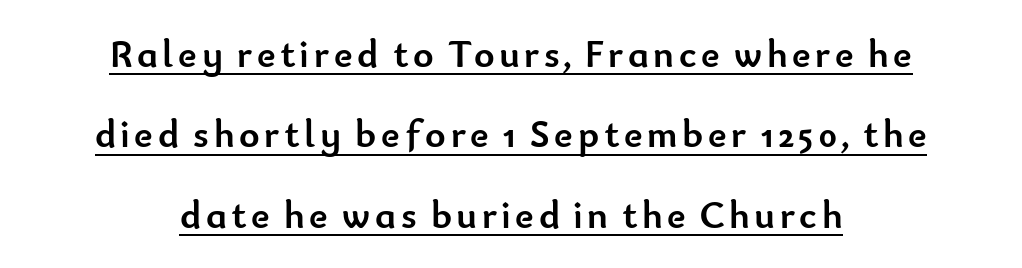
A typesetter would label this face a sans. A typesetter would call this proportional, since set widths differ per character. Alignment: centered. Is the type bold? Yes — the strokes are clearly thick and heavy.
